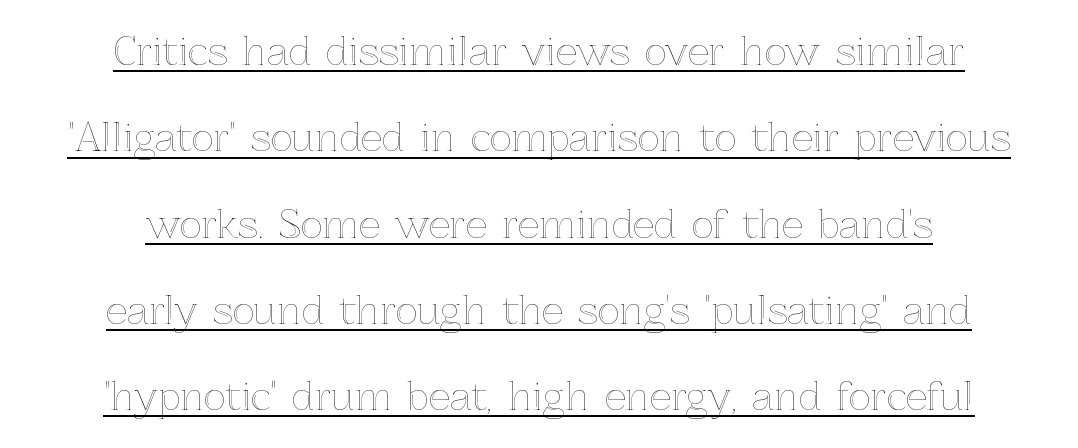
Airy leading. Emphasis is given by a line drawn under the lettering. Every stem runs plumb, perpendicular to the baseline. Looks like regular typesetting: each glyph gets only the width it needs.
